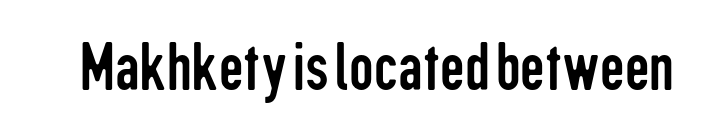
Is this a heavy cut? Hardly; it is regular or lighter. Nobody drew a line under any word here. Do the characters align in a grid? No, the font is proportional. It's the straight-up-and-down kind of type.
